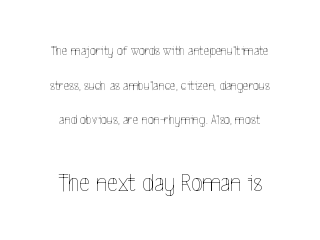
Q: Is the text bold? A: No.
Q: Is the text italic (slanted)? A: No, it is upright.
Q: Is the text underlined? A: No.
Q: Is the spacing between letters normal or unusually wide? A: Normal.
Q: Is the spacing between lines tight, normal or loose? A: Loose.
Q: Which block of text is set in a larger size, the first (top) or the second (bottom)? A: The second (bottom) one.
